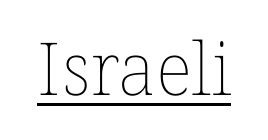
The glyphs are accompanied by a horizontal stroke just below them. A typesetter would mark this as roman, not italic. Characters follow at the spacing the type designer built in. Is this a heavy cut? Hardly; it is regular or lighter.
